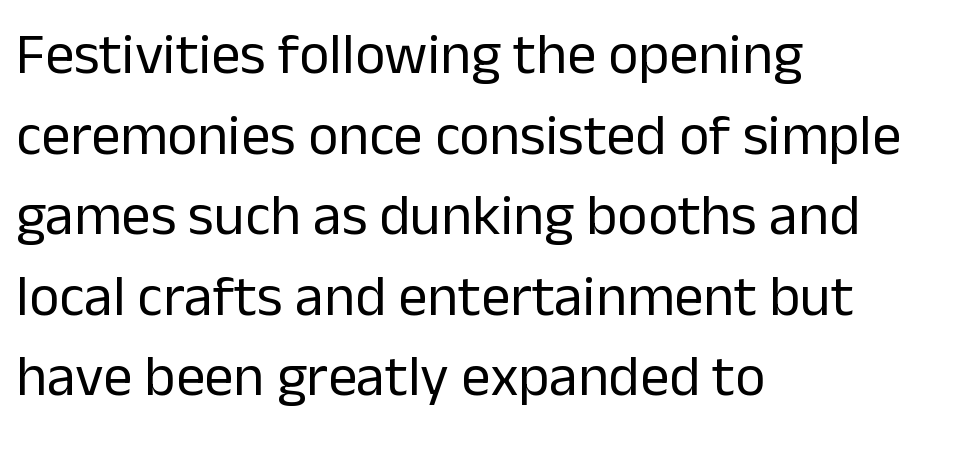
{"serif": "no", "italic": "no", "bold": "no", "weight": "regular", "width": "normal", "stroke_contrast": "low", "x_height": "medium", "monospaced": "no", "underline": "no", "align": "left", "line_spacing": "normal", "line_spacing_ratio": 1.39, "letter_spacing": "normal", "letter_spacing_em": 0.0, "glyph_px": 58}
